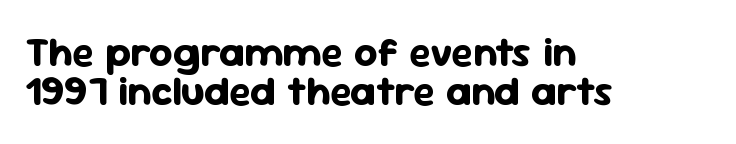
The image shows 41 px bold sans-serif type, upright; set left-aligned, tight line spacing (0.96x), normal letter spacing, not underlined; low stroke contrast and a medium x-height.
